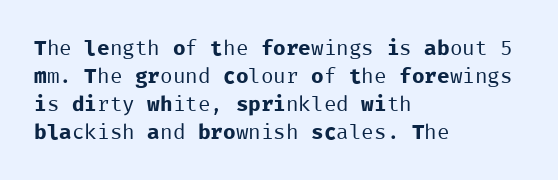
{"italic": "no", "bold": "no", "underline": "no", "align": "left", "line_spacing": "normal", "line_spacing_ratio": 1.33, "letter_spacing": "normal", "letter_spacing_em": 0.0, "glyph_px": 21}
